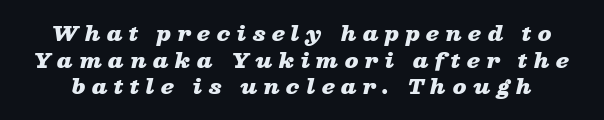
The image shows 20 px bold type, italic (leaning right); set normal line spacing (1.33x), unusually wide letter spacing (+0.32 em), not underlined.
